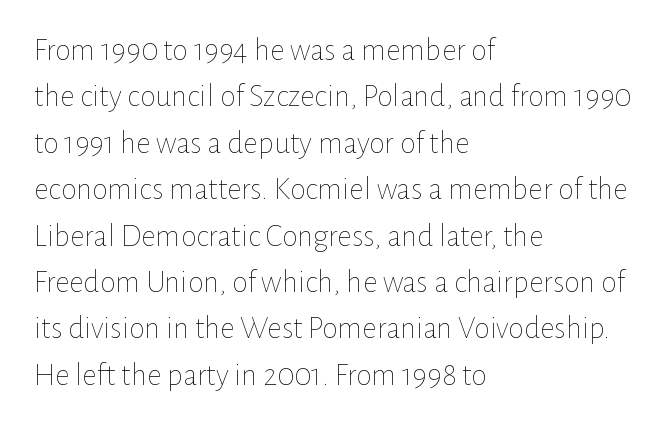
Tall strokes in this sample are plumb rather than angled. In CSS terms this would be text-align: left. Characters follow at the spacing the type designer built in. The strip under each line holds only bare page. Compared with a typical body face, this is equally light or lighter still.
